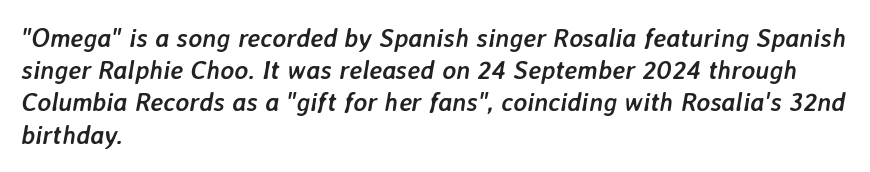
Q: Is the text bold? A: Yes.
Q: Is the text italic (slanted)? A: Yes, it leans right by about 7 degrees.
Q: Is the text underlined? A: No.
Q: How is the paragraph aligned? A: Left-aligned.
Q: Is the spacing between letters normal or unusually wide? A: Normal.
